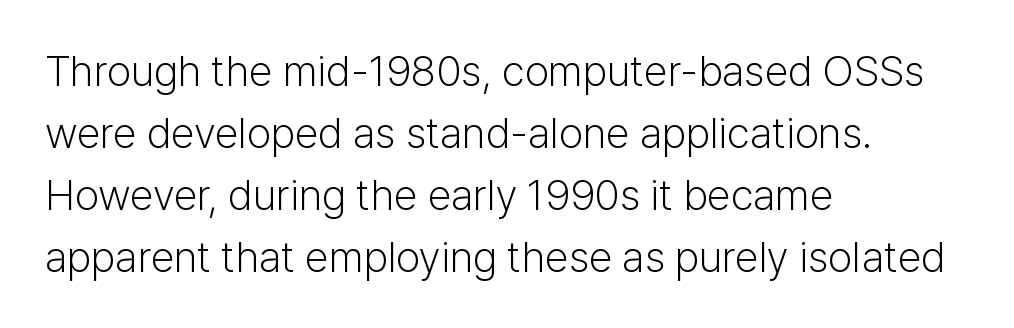
This sample uses plain, unmodified letter spacing. The typesetting does not lean heavy: it is not bold. The glyphs in this specimen are sans serif. The face used here is proportionally spaced, like ordinary book or web type. Descenders are the only things crossing below the line. Vertically, the passage feels balanced, rows spaced as you'd expect.
